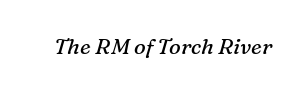
{"italic": "yes", "lean": "right", "slant_degrees": 16, "bold": "no", "underline": "no", "letter_spacing": "normal", "letter_spacing_em": 0.0, "glyph_px": 22}
